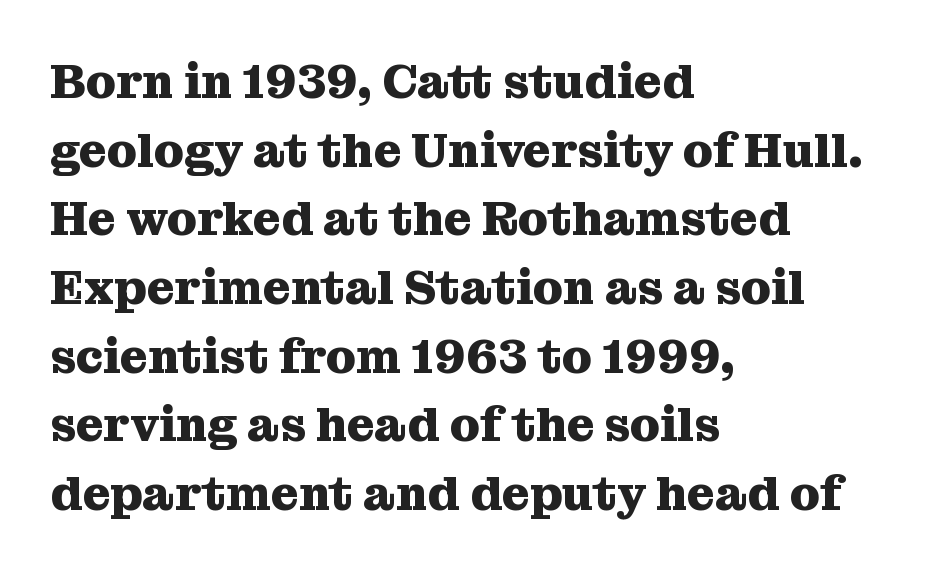
The image shows 48 px heavy serif type, upright; set left-aligned, normal line spacing (1.43x), normal letter spacing, not underlined; medium stroke contrast and a medium x-height.
